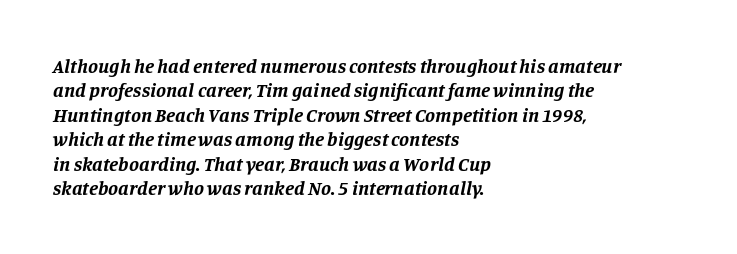
Q: Is the text bold? A: Yes.
Q: Is the text italic (slanted)? A: Yes, it leans right by about 11 degrees.
Q: Is the text underlined? A: No.
Q: How is the paragraph aligned? A: Left-aligned.
Q: Is the spacing between letters normal or unusually wide? A: Normal.
